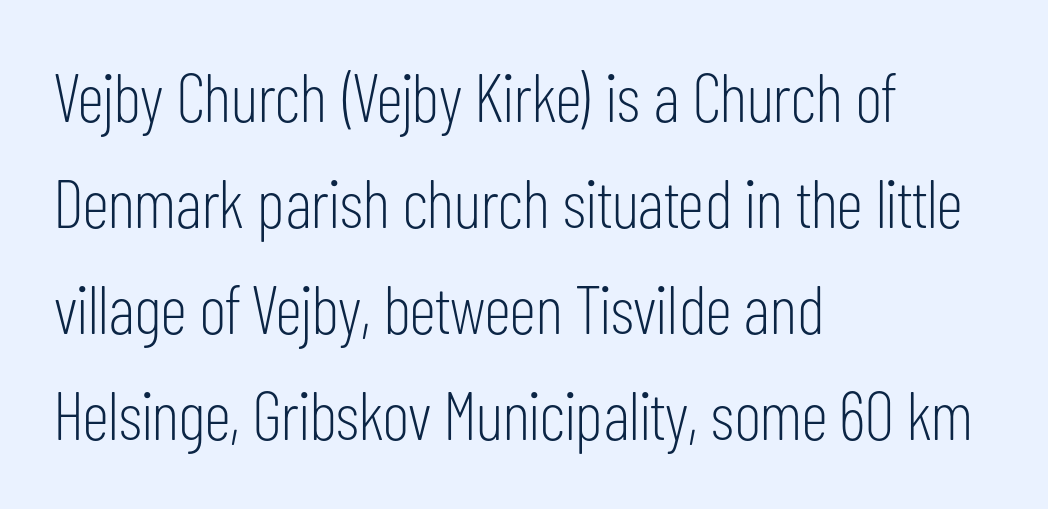
Is the letter spacing exaggerated? No — it looks like the ordinary default. Each row of text sits above clean, open space. No feet cap the strokes, marking this as sans-serif type. Every stem runs plumb, perpendicular to the baseline. The designer left line spacing at the default. Horizontally, the lines are justified to the leading edge only.
